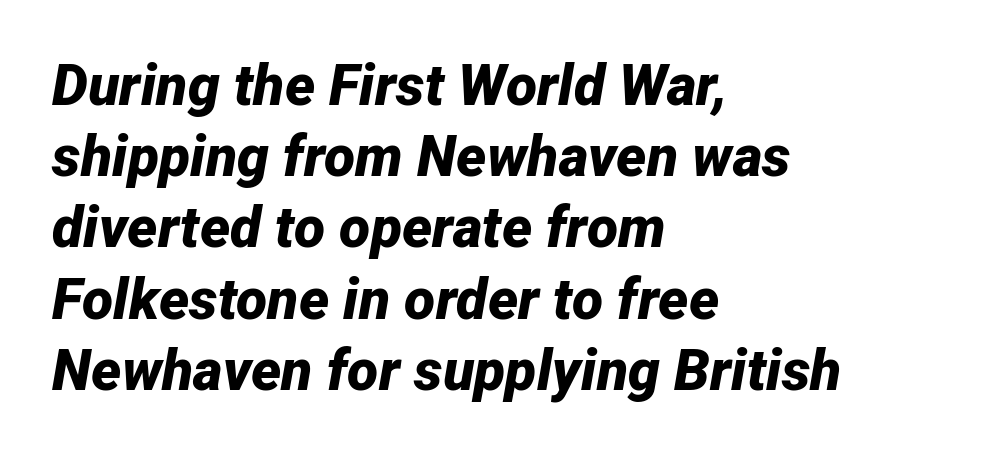
{"italic": "yes", "lean": "right", "slant_degrees": 12, "bold": "yes", "weight": "bold", "width": "normal", "stroke_contrast": "low", "x_height": "medium", "monospaced": "no", "underline": "no", "align": "left", "line_spacing": "normal", "line_spacing_ratio": 1.25, "letter_spacing": "normal", "letter_spacing_em": 0.0, "glyph_px": 57}
